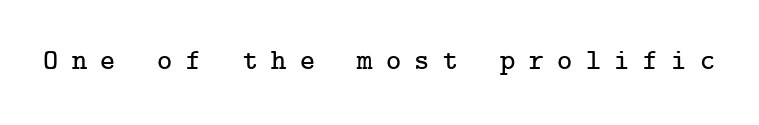
Tall strokes in this sample are plumb rather than angled. Between one letter and the next there's a generous, obvious gap. This sample uses a serif face. This rendering features lettering with no underline.
